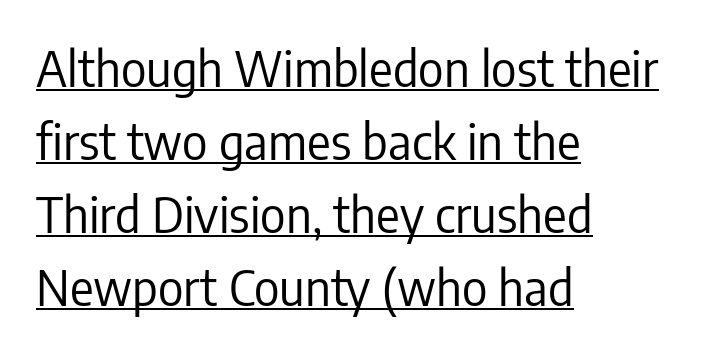
Has an underline been added? It has. Line starts are locked; line ends wander. Caption: face not bold, strokes unweighted. No extra tracking has been applied to these lines. Varying glyph widths throughout — classic text-font behaviour.
